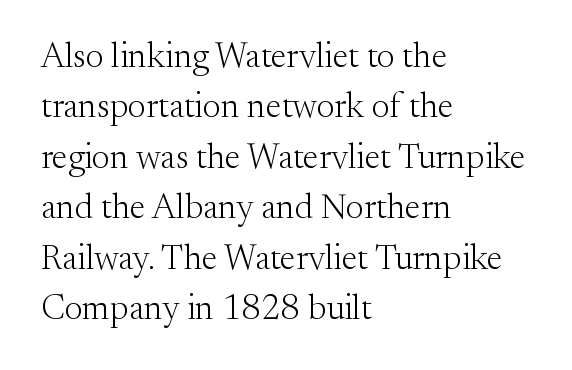
{"serif": "yes", "italic": "no", "bold": "no", "weight": "light", "width": "normal", "stroke_contrast": "medium", "x_height": "small", "monospaced": "no", "underline": "no", "align": "left", "line_spacing": "normal", "line_spacing_ratio": 1.44, "letter_spacing": "normal", "letter_spacing_em": 0.0, "glyph_px": 35}
